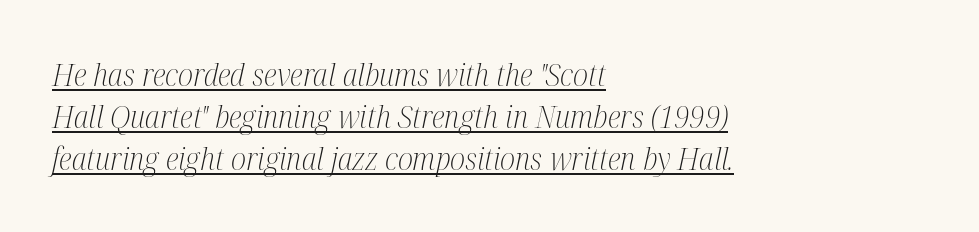
Q: Is the text bold? A: No.
Q: Is the text italic (slanted)? A: Yes, it leans right by about 12 degrees.
Q: Is the typeface a serif or a sans-serif typeface? A: Serif.
Q: Is the text underlined? A: Yes.
Q: How is the paragraph aligned? A: Left-aligned.
Q: Is the spacing between letters normal or unusually wide? A: Normal.
Q: Is the spacing between lines tight, normal or loose? A: Normal.
Q: Width (condensed, normal, or wide)? A: Condensed.
Q: Stroke contrast? A: Medium.
Q: x-height? A: Medium.
Q: Monospaced? A: No.
